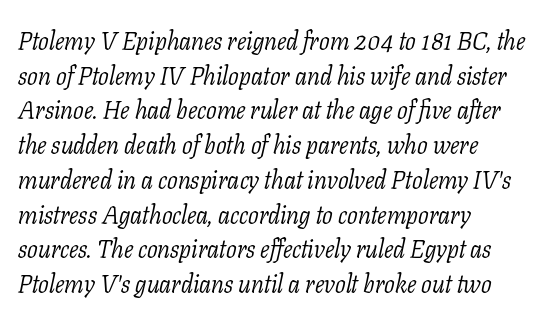
The image shows 25 px text type, italic (leaning right); set left-aligned, normal line spacing (1.39x), normal letter spacing, not underlined.
